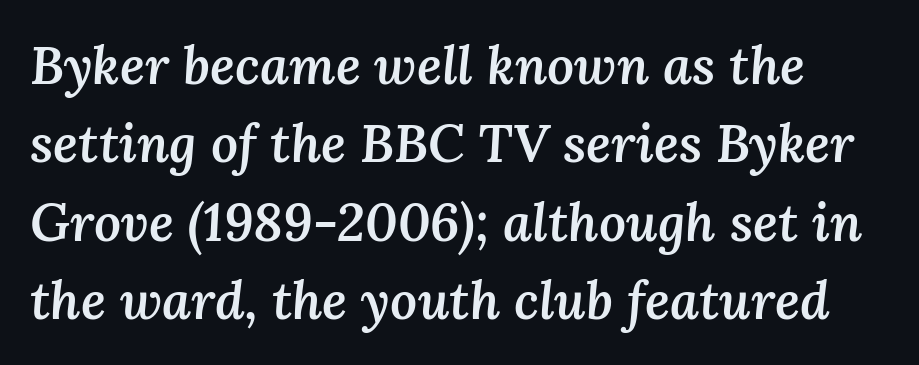
{"italic": "yes", "lean": "right", "slant_degrees": 3, "bold": "semi", "weight": "semibold", "width": "normal", "stroke_contrast": "medium", "x_height": "medium", "monospaced": "no", "underline": "no", "line_spacing": "normal", "line_spacing_ratio": 1.48, "letter_spacing": "normal", "letter_spacing_em": 0.0, "glyph_px": 53}
